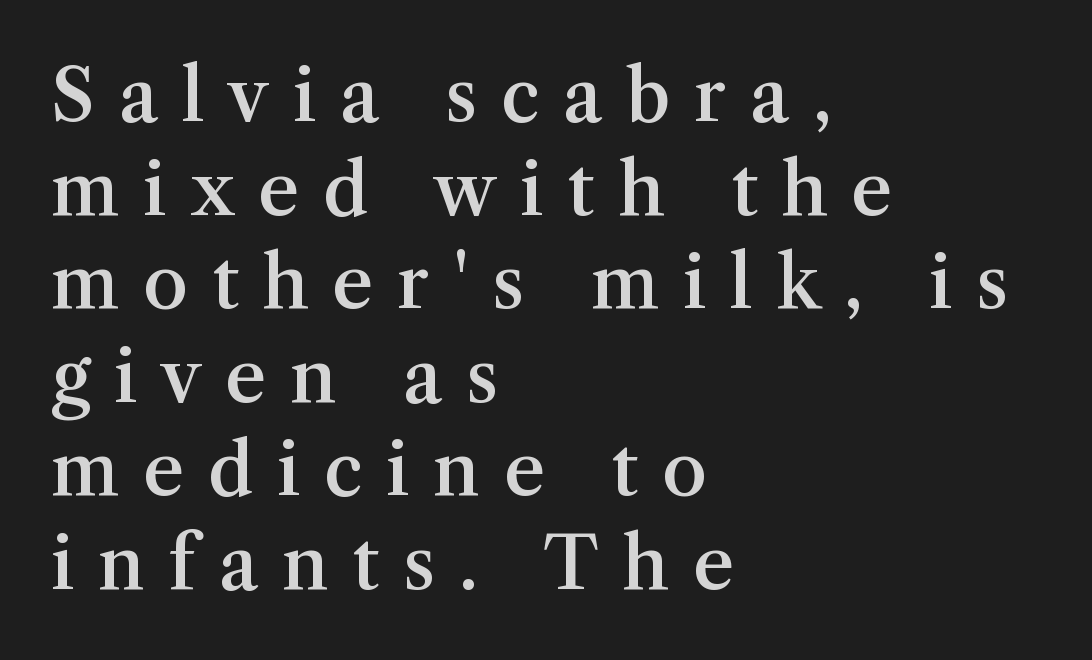
{"serif": "yes", "italic": "no", "bold": "semi", "weight": "semibold", "width": "normal", "stroke_contrast": "medium", "x_height": "medium", "monospaced": "no", "underline": "no", "align": "left", "line_spacing": "normal", "line_spacing_ratio": 1.3, "letter_spacing": "wide", "letter_spacing_em": 0.33, "glyph_px": 72}
